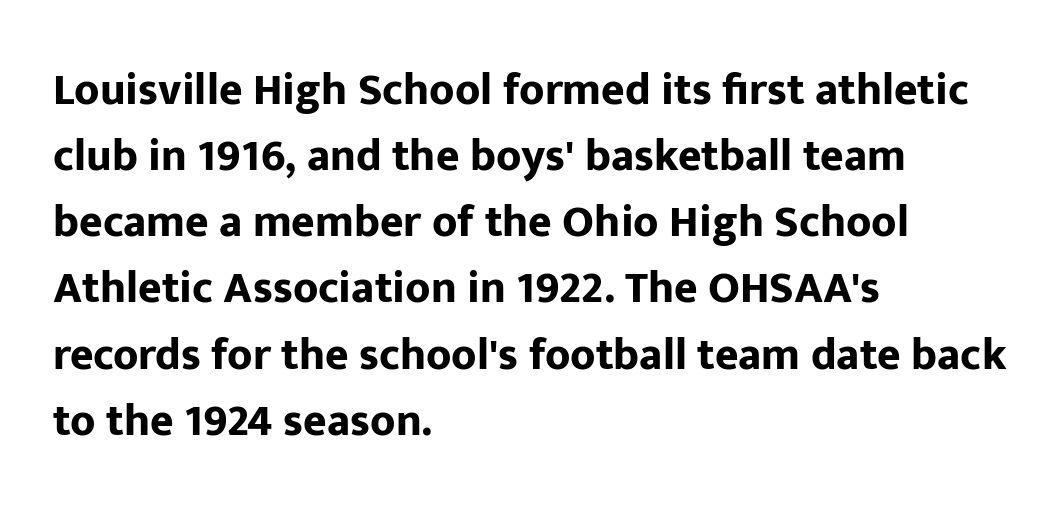
The glyphs in this specimen are sans serif. Is this a fixed-width face? No — the glyphs have proportional, varying widths. These lines sit exactly where default settings would place them. Check under the words: just untouched page.
